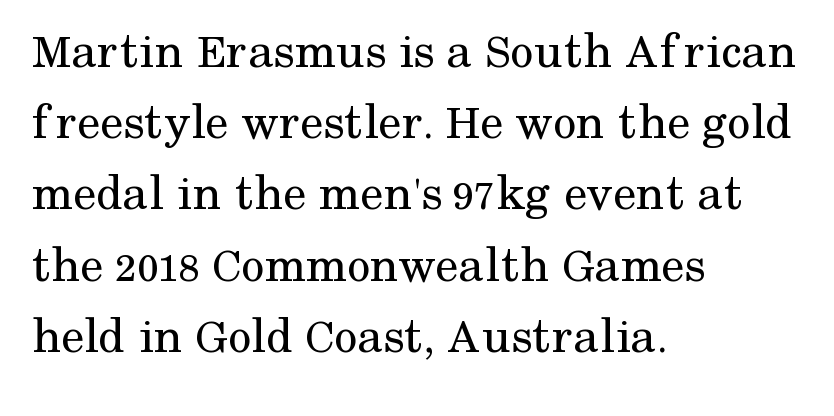
{"serif": "yes", "italic": "no", "bold": "no", "weight": "regular", "width": "normal", "stroke_contrast": "medium", "x_height": "medium", "monospaced": "no", "underline": "no", "align": "left", "line_spacing": "normal", "line_spacing_ratio": 1.37, "letter_spacing": "normal", "letter_spacing_em": 0.0, "glyph_px": 52}
